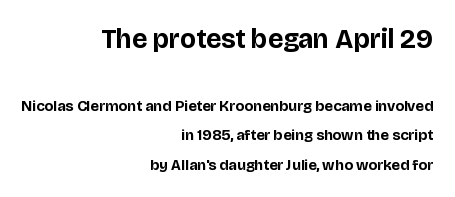
The image shows 27 px bold type, upright; set right-aligned, loose line spacing (1.97x), normal letter spacing, not underlined; the first (top) block is 1.8x larger.
